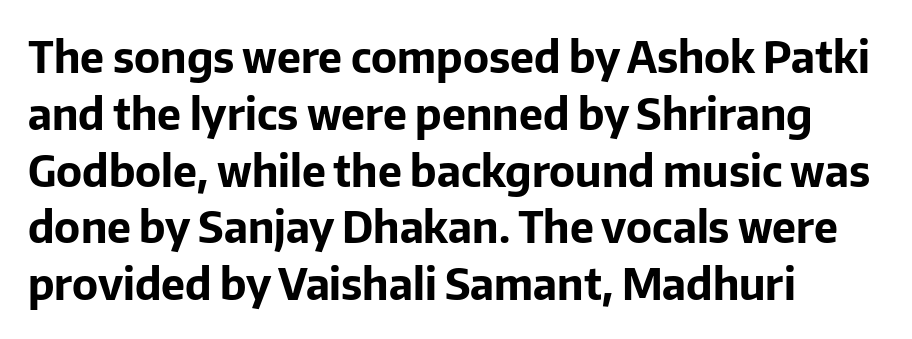
These lines are rendered in a variable-pitch font. Style check: upright. This sample uses a sans-serif face. Notice how the passage keeps a crisp vertical edge on the left only.
